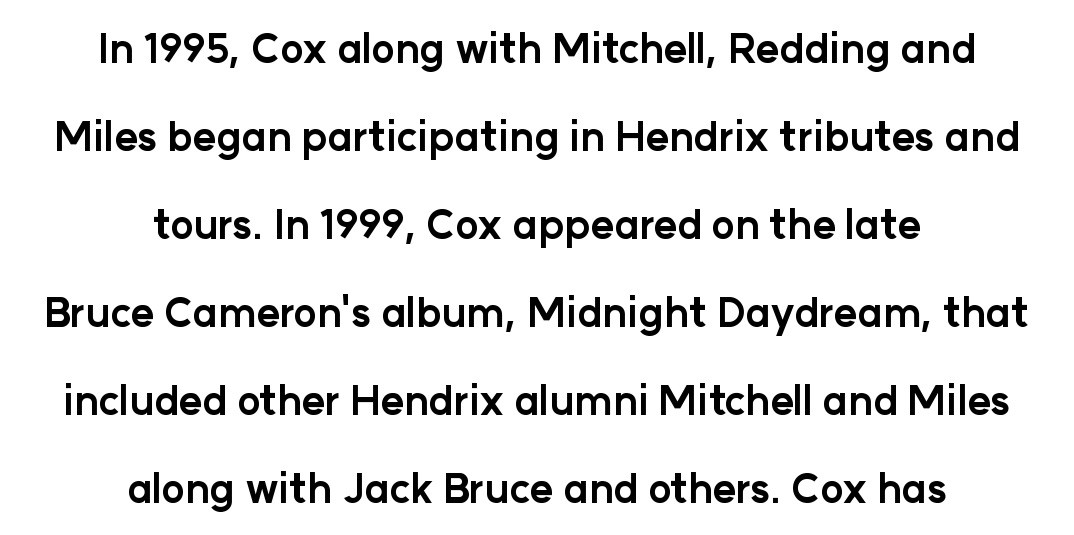
Q: Is the text bold? A: Yes.
Q: Is the text italic (slanted)? A: No, it is upright.
Q: Is the typeface a serif or a sans-serif typeface? A: Sans-serif.
Q: Is the text underlined? A: No.
Q: How is the paragraph aligned? A: Centered.
Q: Is the spacing between letters normal or unusually wide? A: Normal.
Q: Is the spacing between lines tight, normal or loose? A: Loose.
Q: Width (condensed, normal, or wide)? A: Normal.
Q: Stroke contrast? A: Low.
Q: x-height? A: Medium.
Q: Monospaced? A: No.
